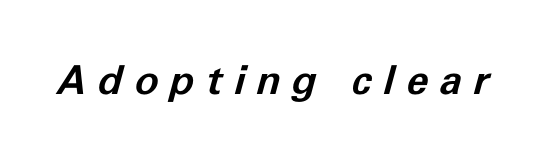
The image shows 40 px bold type, italic (leaning right); set unusually wide letter spacing (+0.29 em), not underlined; low stroke contrast and a medium x-height.
